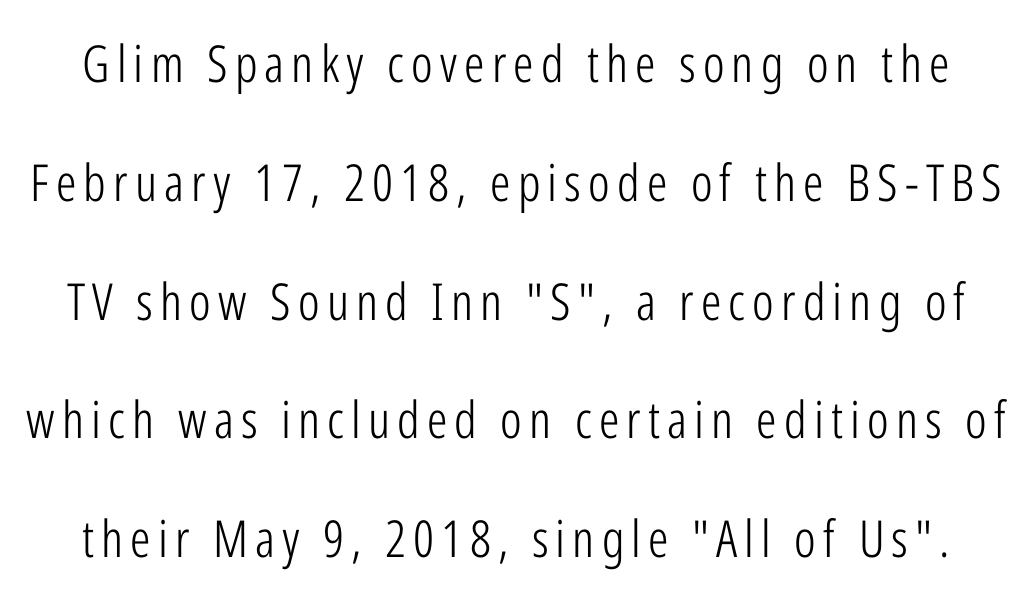
Q: Is the text bold? A: No.
Q: Is the text italic (slanted)? A: No, it is upright.
Q: Is the typeface a serif or a sans-serif typeface? A: Sans-serif.
Q: Is the text underlined? A: No.
Q: Is the spacing between lines tight, normal or loose? A: Loose.
Q: Width (condensed, normal, or wide)? A: Condensed.
Q: Stroke contrast? A: Low.
Q: x-height? A: Medium.
Q: Monospaced? A: No.
